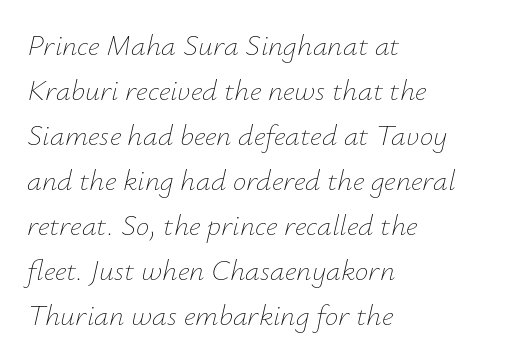
The image shows 30 px thin type, italic (leaning right); set left-aligned, normal line spacing (1.5x), normal letter spacing, not underlined; low stroke contrast and a small x-height.
